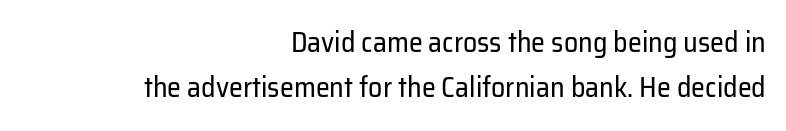
{"serif": "no", "italic": "no", "bold": "no", "weight": "regular", "width": "normal", "stroke_contrast": "low", "x_height": "medium", "monospaced": "no", "underline": "no", "align": "right", "line_spacing": "normal", "line_spacing_ratio": 1.61, "letter_spacing": "normal", "letter_spacing_em": 0.0, "glyph_px": 28}
